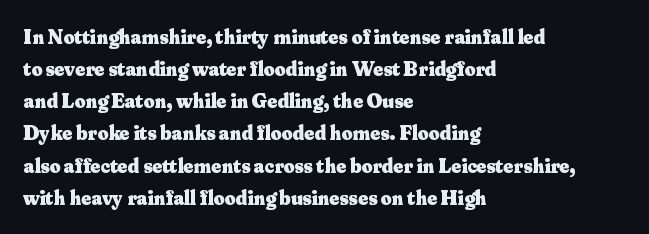
{"italic": "no", "bold": "yes", "underline": "no", "align": "left", "line_spacing": "normal", "line_spacing_ratio": 1.53, "letter_spacing": "normal", "letter_spacing_em": 0.0, "glyph_px": 21}
